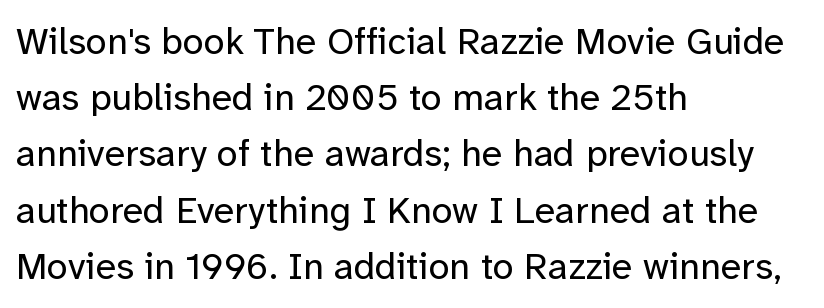
{"serif": "no", "italic": "no", "bold": "no", "weight": "regular", "width": "normal", "stroke_contrast": "low", "x_height": "medium", "monospaced": "no", "underline": "no", "align": "left", "line_spacing": "normal", "line_spacing_ratio": 1.48, "letter_spacing": "normal", "letter_spacing_em": 0.0, "glyph_px": 38}
